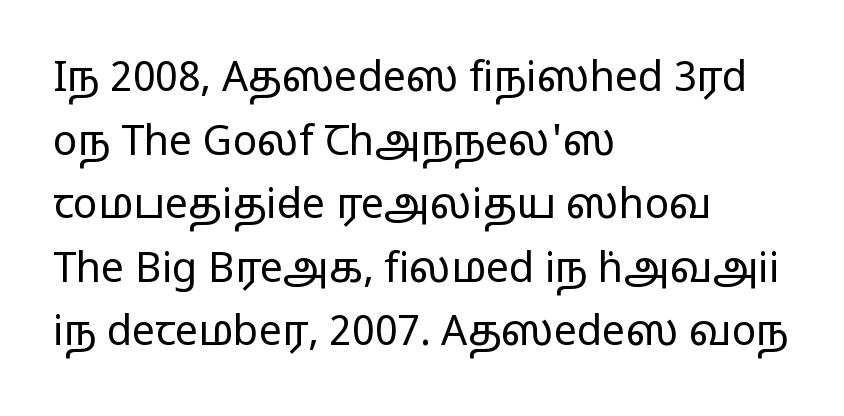
The letters carry no serifs — their stems end cleanly without finishing strokes. The type sits square on the baseline with zero lean. Does extra space separate the letters? No, they use regular spacing. The face used here is proportionally spaced, like ordinary book or web type. Summary of vertical rhythm: regular, with standard interline spacing. The lines in this sample share a left origin and differ only in where they stop.
